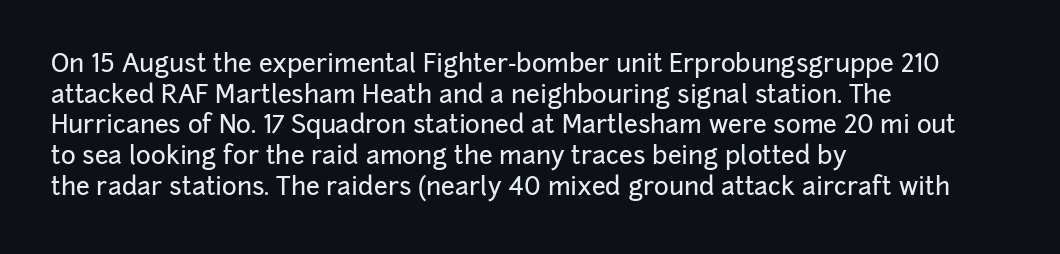
Q: Is the text italic (slanted)? A: No, it is upright.
Q: Is the text underlined? A: No.
Q: How is the paragraph aligned? A: Left-aligned.
Q: Is the spacing between letters normal or unusually wide? A: Normal.
